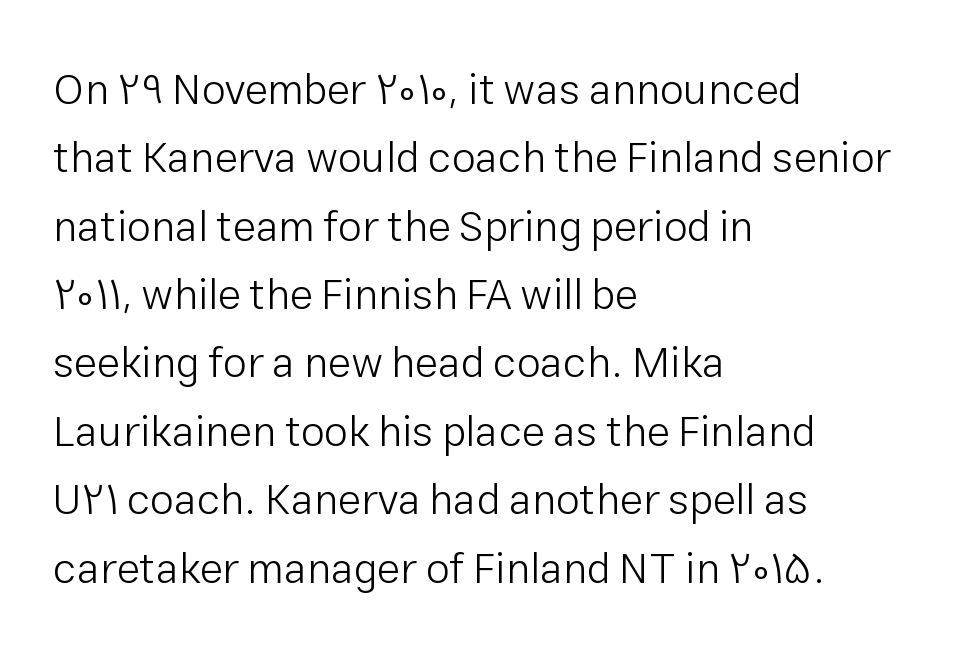
Q: Is the text bold? A: No.
Q: Is the text italic (slanted)? A: No, it is upright.
Q: Is the typeface a serif or a sans-serif typeface? A: Sans-serif.
Q: Is the text underlined? A: No.
Q: How is the paragraph aligned? A: Left-aligned.
Q: Is the spacing between letters normal or unusually wide? A: Normal.
Q: Is the spacing between lines tight, normal or loose? A: Normal.
Q: Width (condensed, normal, or wide)? A: Normal.
Q: Stroke contrast? A: Low.
Q: x-height? A: Medium.
Q: Monospaced? A: No.
